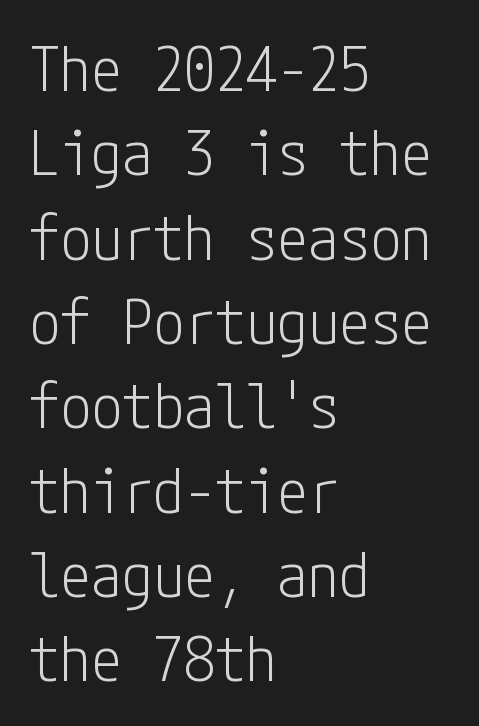
The image shows 62 px light, condensed sans-serif type, upright; set left-aligned, normal line spacing (1.36x), normal letter spacing, not underlined; low stroke contrast and a medium x-height.
